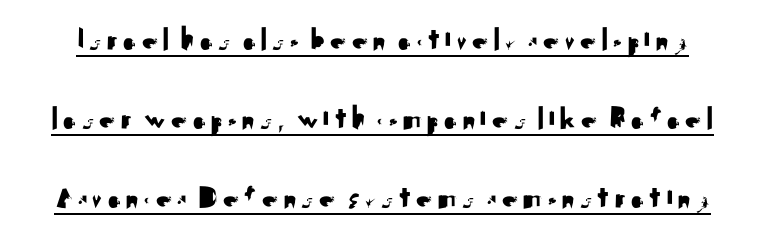
The image shows 33 px sans-serif type, upright; set loose line spacing (2.39x), underlined; medium stroke contrast and a small x-height.
